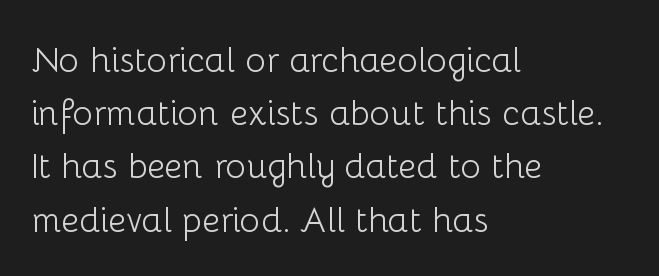
Q: Is the text bold? A: No.
Q: Is the text italic (slanted)? A: No, it is upright.
Q: Is the typeface a serif or a sans-serif typeface? A: Sans-serif.
Q: Is the text underlined? A: No.
Q: How is the paragraph aligned? A: Left-aligned.
Q: Is the spacing between letters normal or unusually wide? A: Normal.
Q: Is the spacing between lines tight, normal or loose? A: Normal.
Q: Width (condensed, normal, or wide)? A: Normal.
Q: Stroke contrast? A: Low.
Q: x-height? A: Medium.
Q: Monospaced? A: No.
